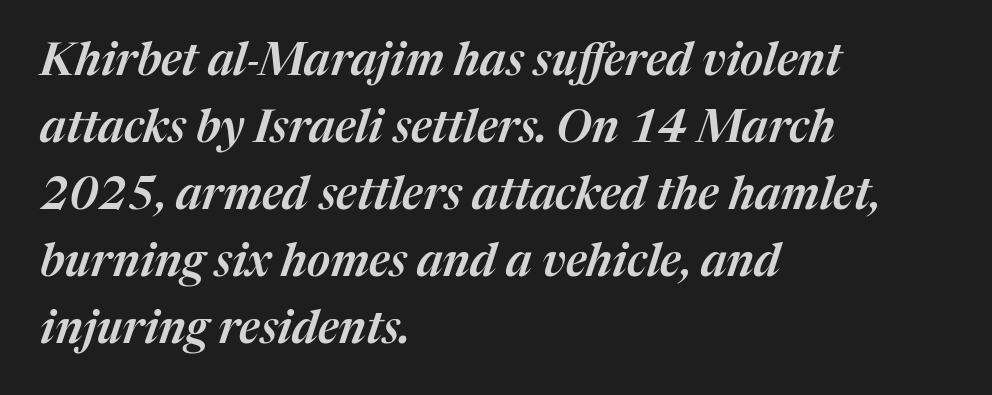
The image shows 45 px text type, italic (leaning right); set left-aligned, normal line spacing (1.49x), normal letter spacing, not underlined; medium stroke contrast and a medium x-height.
